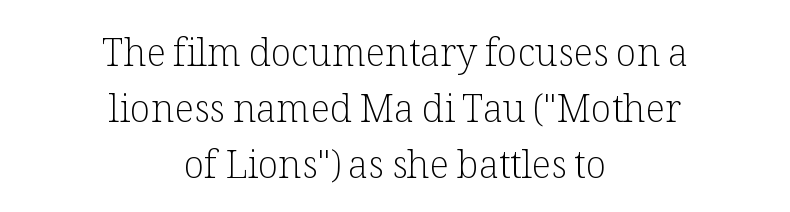
The image shows 38 px light serif type, upright; set centered, normal line spacing (1.48x), normal letter spacing, not underlined; low stroke contrast and a medium x-height.
